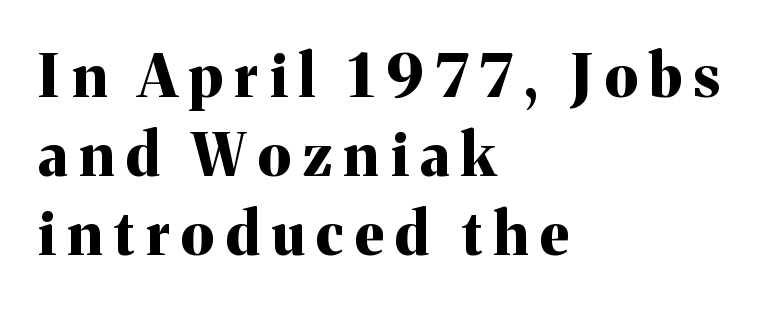
Q: Is the text bold? A: Yes.
Q: Is the text italic (slanted)? A: No, it is upright.
Q: Is the typeface a serif or a sans-serif typeface? A: Serif.
Q: Is the text underlined? A: No.
Q: How is the paragraph aligned? A: Left-aligned.
Q: Is the spacing between letters normal or unusually wide? A: Unusually wide.
Q: Is the spacing between lines tight, normal or loose? A: Normal.
Q: Width (condensed, normal, or wide)? A: Normal.
Q: Stroke contrast? A: Medium.
Q: x-height? A: Medium.
Q: Monospaced? A: No.
